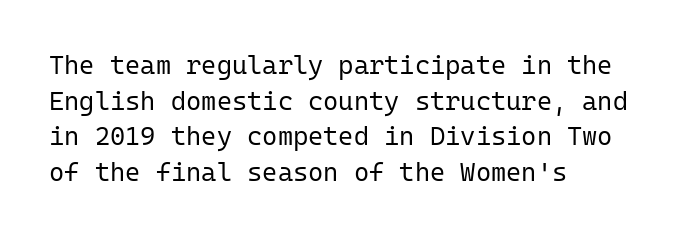
{"italic": "no", "bold": "no", "underline": "no", "align": "left", "line_spacing": "normal", "line_spacing_ratio": 1.37, "letter_spacing": "normal", "letter_spacing_em": 0.0, "glyph_px": 26}
